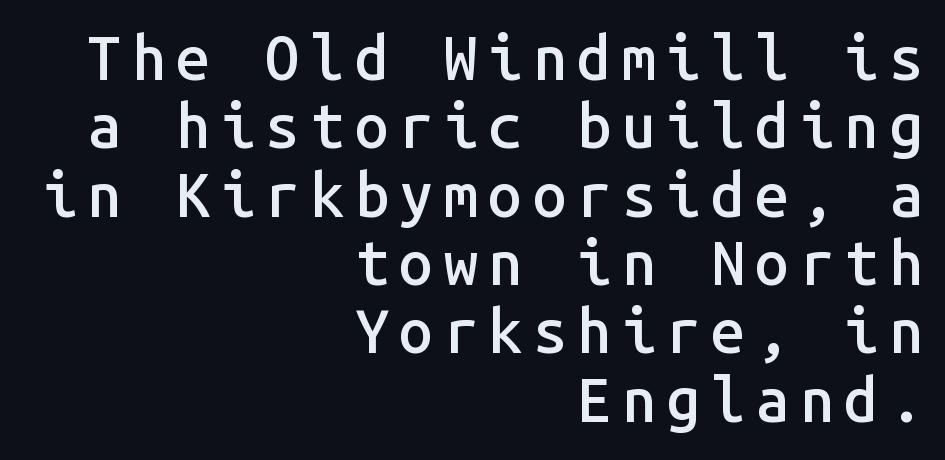
Q: Is the text bold? A: Semi-bold.
Q: Is the text italic (slanted)? A: No, it is upright.
Q: Is the typeface a serif or a sans-serif typeface? A: Sans-serif.
Q: Is the text underlined? A: No.
Q: How is the paragraph aligned? A: Right-aligned.
Q: Is the spacing between lines tight, normal or loose? A: Tight.
Q: Width (condensed, normal, or wide)? A: Normal.
Q: Stroke contrast? A: Low.
Q: x-height? A: Medium.
Q: Monospaced? A: Yes.
